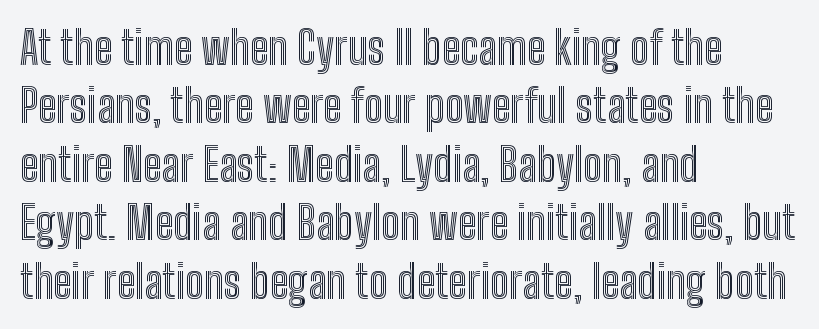
Words appear dense and cohesive because spacing is normal. No word sits above an underline. Character widths vary here, with narrow letters taking less room than wide ones. The type sits square on the baseline with zero lean. How would I describe the line gaps? Plain and ordinary. Caption: multi-line text, flush left, ragged right.
